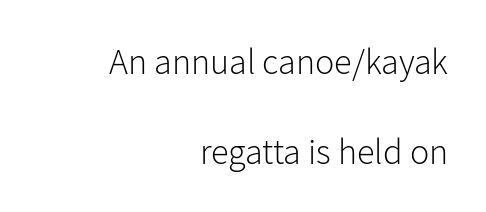
{"serif": "no", "italic": "no", "bold": "no", "weight": "light", "width": "normal", "stroke_contrast": "low", "x_height": "medium", "monospaced": "no", "underline": "no", "align": "right", "line_spacing": "loose", "line_spacing_ratio": 2.5, "letter_spacing": "normal", "letter_spacing_em": 0.0, "glyph_px": 36}
